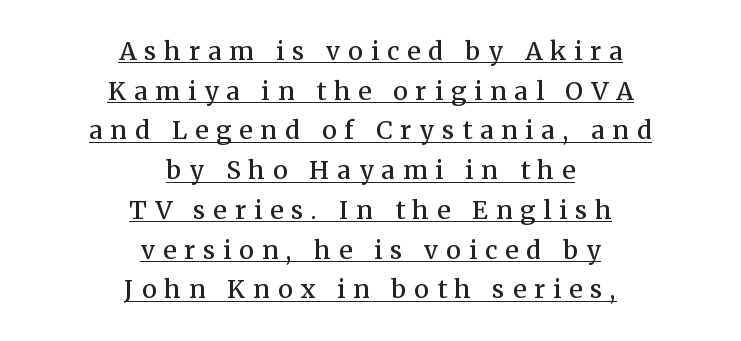
Q: Is the text bold? A: Semi-bold.
Q: Is the text italic (slanted)? A: No, it is upright.
Q: Is the text underlined? A: Yes.
Q: How is the paragraph aligned? A: Centered.
Q: Is the spacing between letters normal or unusually wide? A: Unusually wide.
Q: Is the spacing between lines tight, normal or loose? A: Normal.
